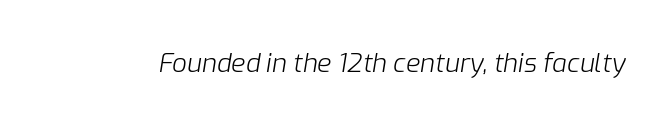
Bare-footed words on every line. Default kerning and tracking; the words read as compact shapes. Heaviness? Minimal to ordinary, like unemphasized prose. It's the slanting kind of type.
